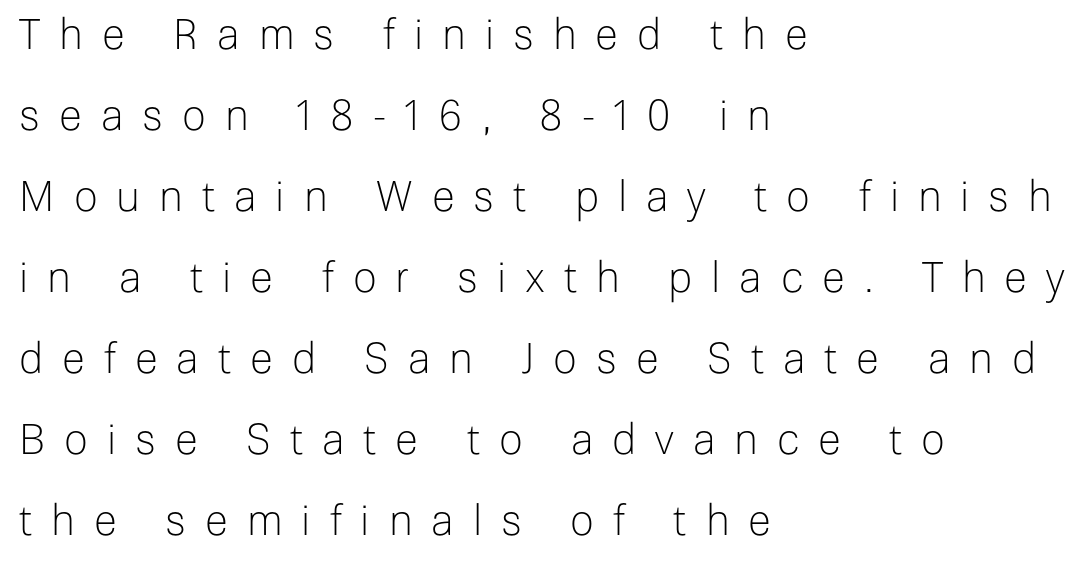
Q: Is the text bold? A: No.
Q: Is the text italic (slanted)? A: No, it is upright.
Q: Is the typeface a serif or a sans-serif typeface? A: Sans-serif.
Q: Is the text underlined? A: No.
Q: How is the paragraph aligned? A: Left-aligned.
Q: Is the spacing between letters normal or unusually wide? A: Unusually wide.
Q: Is the spacing between lines tight, normal or loose? A: Loose.
Q: Width (condensed, normal, or wide)? A: Normal.
Q: Stroke contrast? A: Low.
Q: x-height? A: Medium.
Q: Monospaced? A: No.
